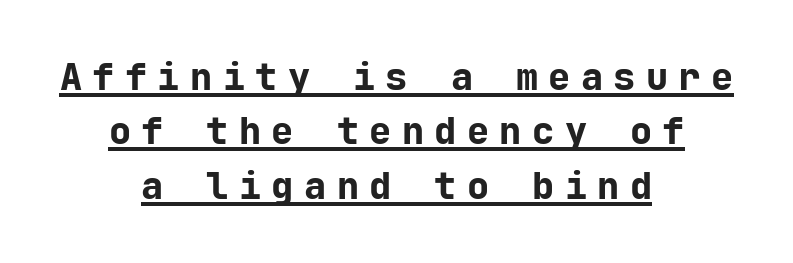
{"serif": "no", "italic": "no", "bold": "yes", "weight": "bold", "width": "normal", "stroke_contrast": "low", "x_height": "medium", "monospaced": "yes", "underline": "yes", "align": "center", "line_spacing": "normal", "line_spacing_ratio": 1.47, "letter_spacing": "wide", "letter_spacing_em": 0.28, "glyph_px": 37}
